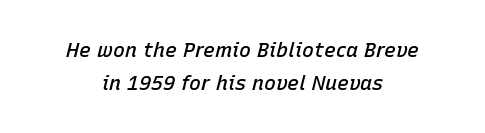
Is the letter spacing exaggerated? No — it looks like the ordinary default. Glance below the letters and you will spot only blank space. Leading: standard. The typesetting leans somewhat heavy: a semibold.
